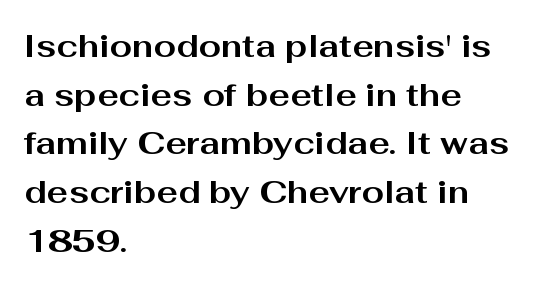
{"serif": "no", "italic": "no", "bold": "yes", "weight": "bold", "width": "wide", "stroke_contrast": "medium", "x_height": "medium", "monospaced": "no", "underline": "no", "align": "left", "line_spacing": "normal", "line_spacing_ratio": 1.52, "letter_spacing": "normal", "letter_spacing_em": 0.0, "glyph_px": 32}
